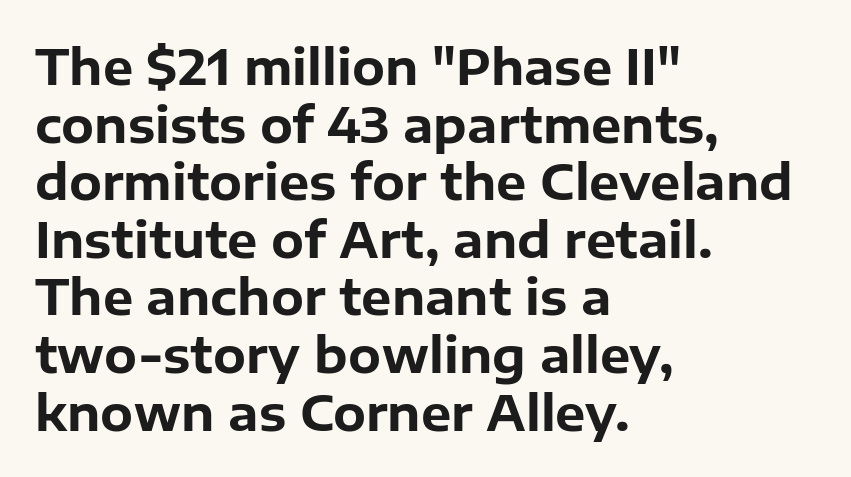
Looks like regular typesetting: each glyph gets only the width it needs. These lines stack with their left ends in a neat column. In terms of letterform style, serifs are entirely absent. Any mark beneath the type? The region is blank.
